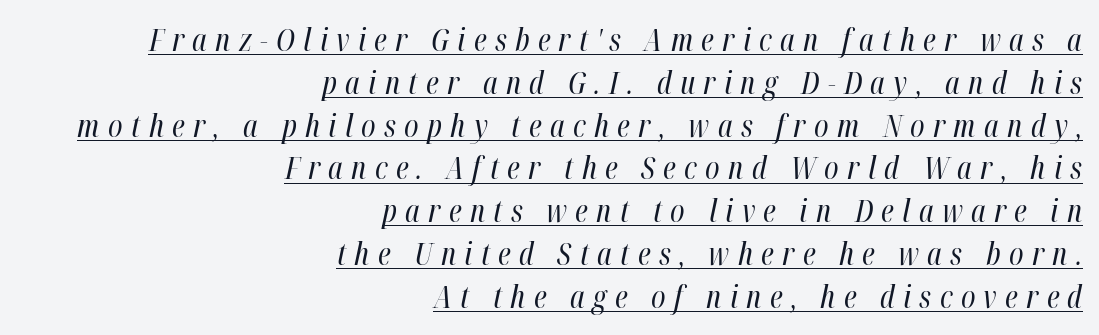
The image shows 31 px regular-weight, condensed type, italic (leaning right); set right-aligned, normal line spacing (1.38x), unusually wide letter spacing (+0.27 em), underlined; high stroke contrast and a medium x-height.
